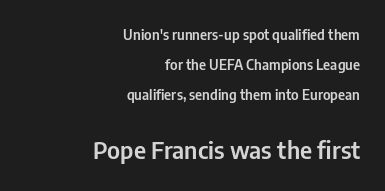
The image shows 24 px text type, upright; set right-aligned, loose line spacing (2.15x), normal letter spacing, not underlined; the second (bottom) block is 1.71x larger.
